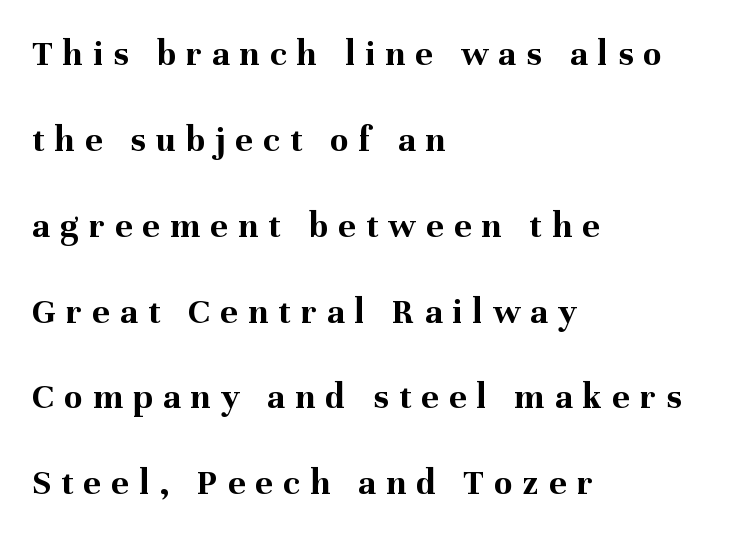
Q: Is the text bold? A: Yes.
Q: Is the text italic (slanted)? A: No, it is upright.
Q: Is the typeface a serif or a sans-serif typeface? A: Serif.
Q: Is the text underlined? A: No.
Q: How is the paragraph aligned? A: Left-aligned.
Q: Is the spacing between letters normal or unusually wide? A: Unusually wide.
Q: Is the spacing between lines tight, normal or loose? A: Loose.
Q: Width (condensed, normal, or wide)? A: Normal.
Q: Stroke contrast? A: Medium.
Q: x-height? A: Medium.
Q: Monospaced? A: No.
